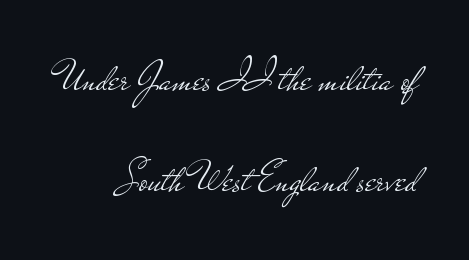
The image shows 43 px light, wide sans-serif type; set right-aligned, loose line spacing (2.34x), normal letter spacing, not underlined; low stroke contrast and a small x-height.
